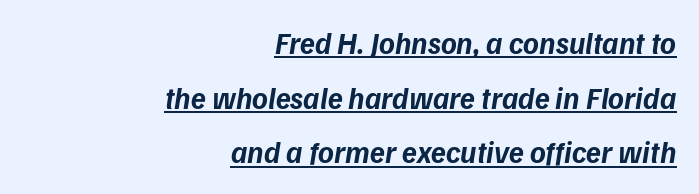
Q: Is the text bold? A: Yes.
Q: Is the typeface a serif or a sans-serif typeface? A: Sans-serif.
Q: Is the text underlined? A: Yes.
Q: How is the paragraph aligned? A: Right-aligned.
Q: Is the spacing between letters normal or unusually wide? A: Normal.
Q: Width (condensed, normal, or wide)? A: Normal.
Q: Stroke contrast? A: Low.
Q: x-height? A: Medium.
Q: Monospaced? A: No.
